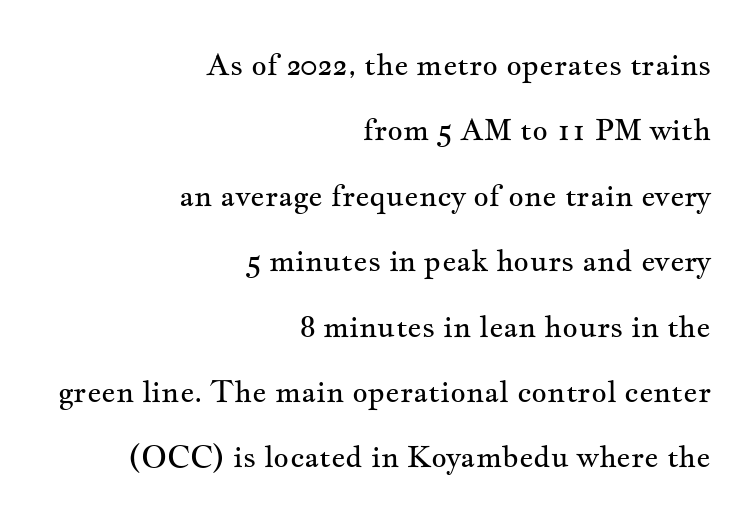
{"serif": "yes", "italic": "no", "bold": "no", "weight": "regular", "width": "wide", "stroke_contrast": "medium", "x_height": "small", "monospaced": "no", "underline": "no", "align": "right", "line_spacing": "loose", "line_spacing_ratio": 2.18, "letter_spacing": "normal", "letter_spacing_em": 0.0, "glyph_px": 30}
